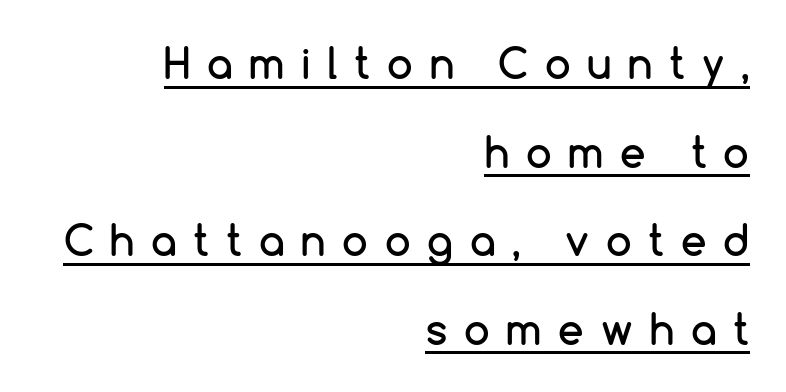
Q: Is the text italic (slanted)? A: No, it is upright.
Q: Is the typeface a serif or a sans-serif typeface? A: Sans-serif.
Q: Is the text underlined? A: Yes.
Q: How is the paragraph aligned? A: Right-aligned.
Q: Is the spacing between letters normal or unusually wide? A: Unusually wide.
Q: Is the spacing between lines tight, normal or loose? A: Loose.
Q: Width (condensed, normal, or wide)? A: Normal.
Q: Stroke contrast? A: Low.
Q: x-height? A: Medium.
Q: Monospaced? A: No.
